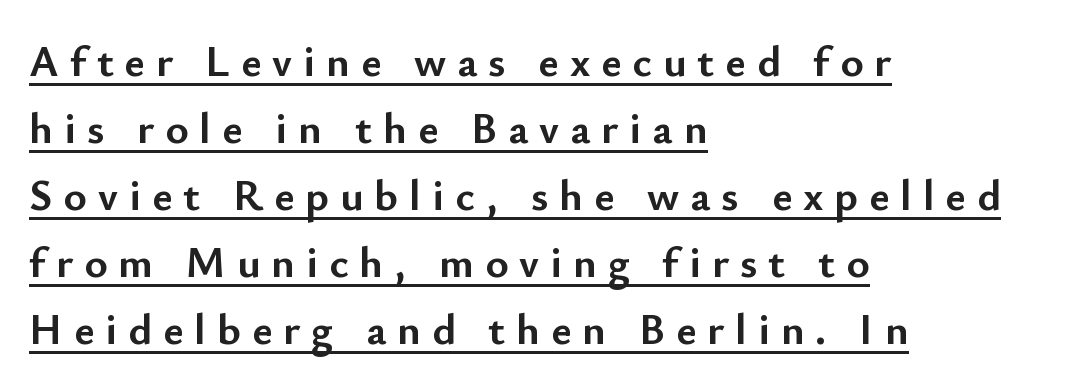
Line spacing here is normal. The font family rendered here belongs to the sans-serif group. Posture: straight, roman, zero tilt. Chunky letters — that's bold for sure. Character widths vary here, with narrow letters taking less room than wide ones.
